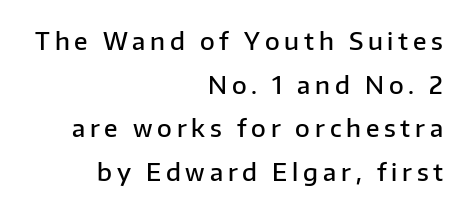
Ordinary non-slanted type is in use. Descender tails drop into unmarked territory. Stroke thickness is moderately raised; the sample reads as semibold. A flush-right, rag-left setting is used for this passage. Tracking here is generous; glyphs stand well apart from one another.
